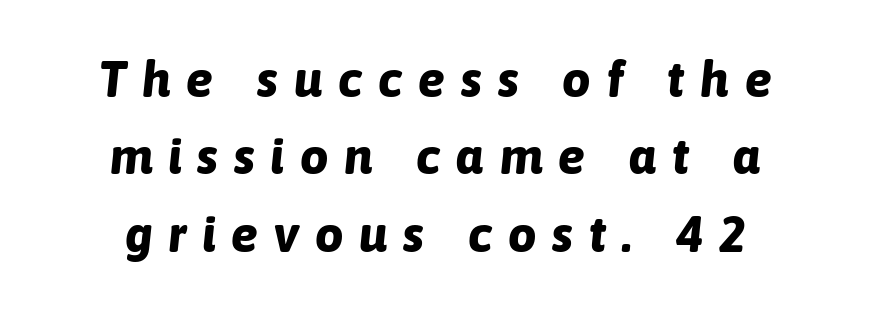
Q: Is the text bold? A: Yes.
Q: Is the text italic (slanted)? A: Yes, it leans right by about 6 degrees.
Q: Is the text underlined? A: No.
Q: How is the paragraph aligned? A: Centered.
Q: Is the spacing between letters normal or unusually wide? A: Unusually wide.
Q: Is the spacing between lines tight, normal or loose? A: Normal.
Q: Width (condensed, normal, or wide)? A: Normal.
Q: Stroke contrast? A: Low.
Q: x-height? A: Medium.
Q: Monospaced? A: No.
